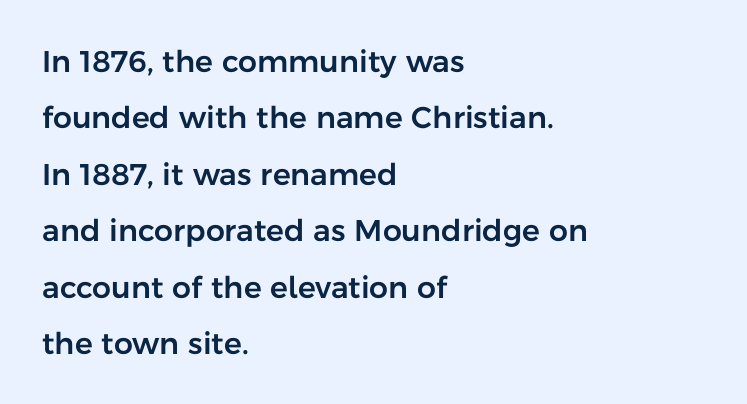
Q: Is the text italic (slanted)? A: No, it is upright.
Q: Is the typeface a serif or a sans-serif typeface? A: Sans-serif.
Q: Is the text underlined? A: No.
Q: How is the paragraph aligned? A: Left-aligned.
Q: Is the spacing between letters normal or unusually wide? A: Normal.
Q: Width (condensed, normal, or wide)? A: Normal.
Q: Stroke contrast? A: Low.
Q: x-height? A: Medium.
Q: Monospaced? A: No.
